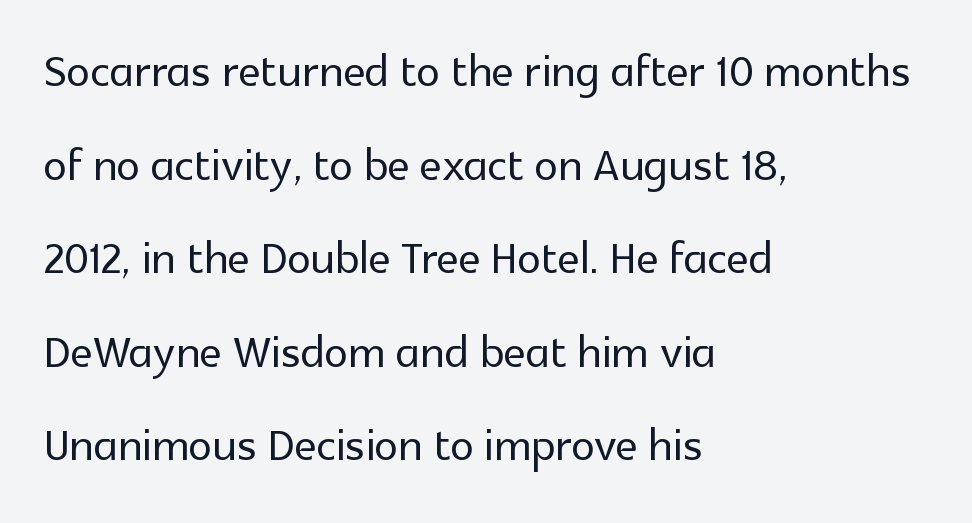
{"serif": "no", "italic": "no", "width": "normal", "x_height": "medium", "monospaced": "no", "underline": "no", "align": "left", "line_spacing": "normal", "line_spacing_ratio": 1.56, "letter_spacing": "normal", "letter_spacing_em": 0.0, "glyph_px": 60}
